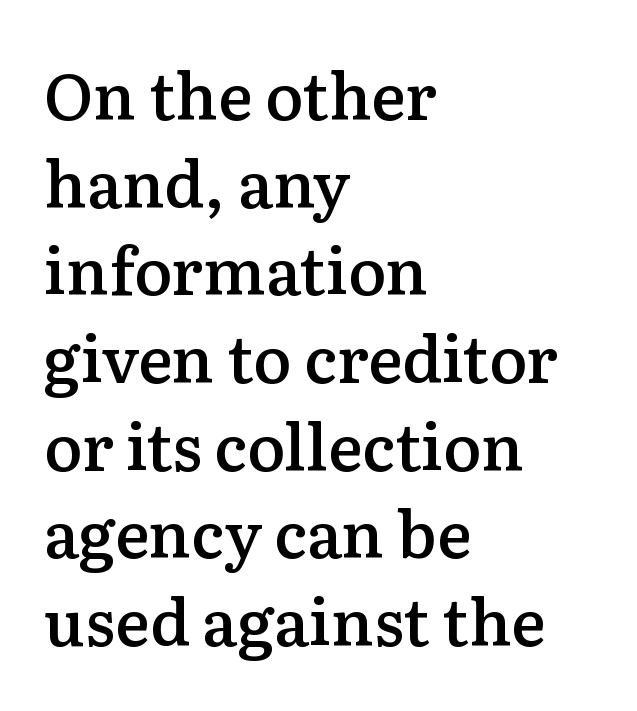
The image shows 64 px semibold serif type, upright; set left-aligned, normal line spacing (1.37x), normal letter spacing, not underlined; low stroke contrast and a medium x-height.
